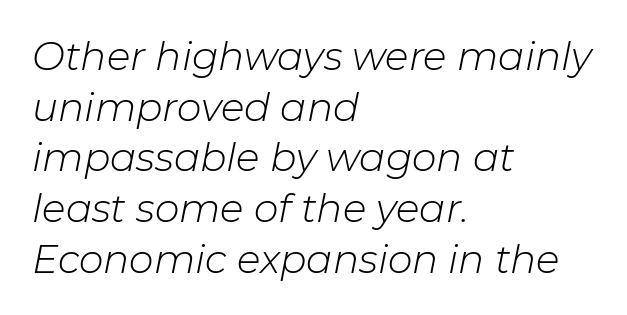
Quick note: interline space is typical. Letter spacing: default. Each row of text sits above clean, open space. Note the varied advance widths — an 'i' is clearly narrower than an 'm'.
